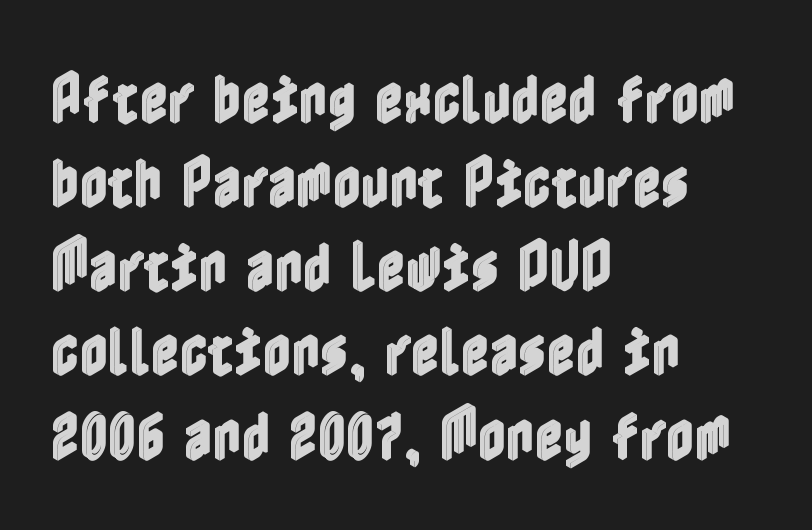
{"italic": "no", "width": "condensed", "x_height": "medium", "underline": "no", "align": "left", "line_spacing": "normal", "line_spacing_ratio": 1.53, "letter_spacing": "normal", "letter_spacing_em": 0.0, "glyph_px": 55}
